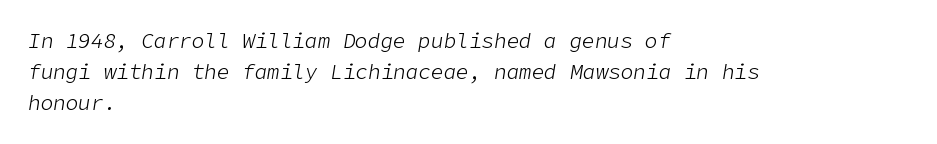
The image shows 21 px text type, italic (leaning right); set left-aligned, normal line spacing (1.48x), normal letter spacing, not underlined.
